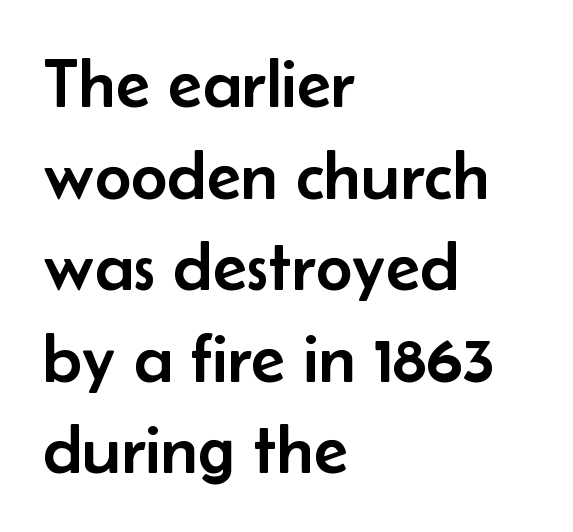
The image shows 71 px sans-serif type, upright; set left-aligned, normal line spacing (1.29x), normal letter spacing, not underlined; low stroke contrast and a small x-height.
